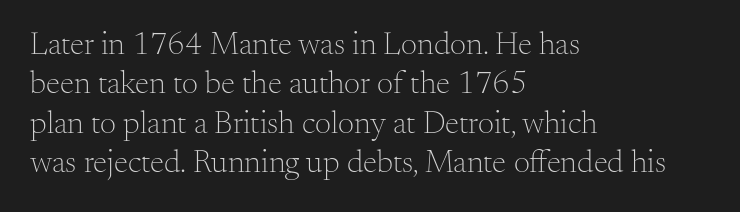
Q: Is the text bold? A: No.
Q: Is the text italic (slanted)? A: No, it is upright.
Q: Is the typeface a serif or a sans-serif typeface? A: Serif.
Q: Is the text underlined? A: No.
Q: How is the paragraph aligned? A: Left-aligned.
Q: Is the spacing between letters normal or unusually wide? A: Normal.
Q: Width (condensed, normal, or wide)? A: Normal.
Q: Stroke contrast? A: Medium.
Q: x-height? A: Small.
Q: Monospaced? A: No.
